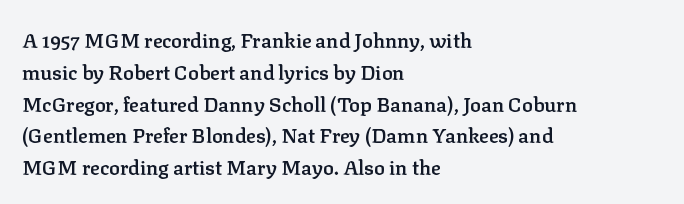
The image shows 20 px text type, upright; set left-aligned, normal line spacing (1.59x), normal letter spacing, not underlined.
